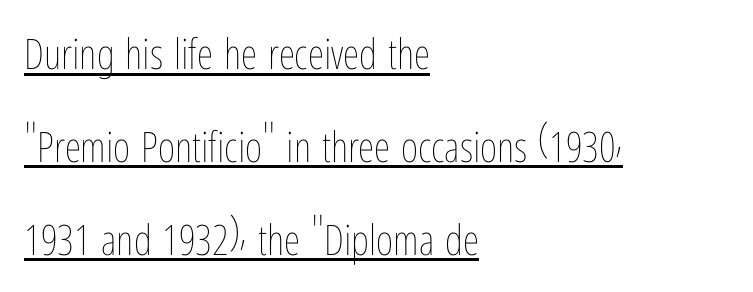
The image shows 42 px thin, condensed type, upright; set left-aligned, loose line spacing (2.21x), normal letter spacing, underlined; low stroke contrast and a medium x-height.
